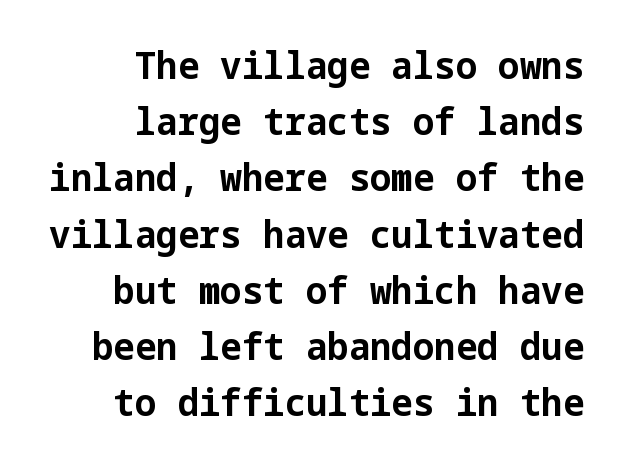
{"serif": "no", "italic": "no", "bold": "yes", "weight": "bold", "width": "normal", "stroke_contrast": "low", "x_height": "medium", "underline": "no", "align": "right", "line_spacing": "normal", "line_spacing_ratio": 1.48, "letter_spacing": "normal", "letter_spacing_em": 0.0, "glyph_px": 38}
